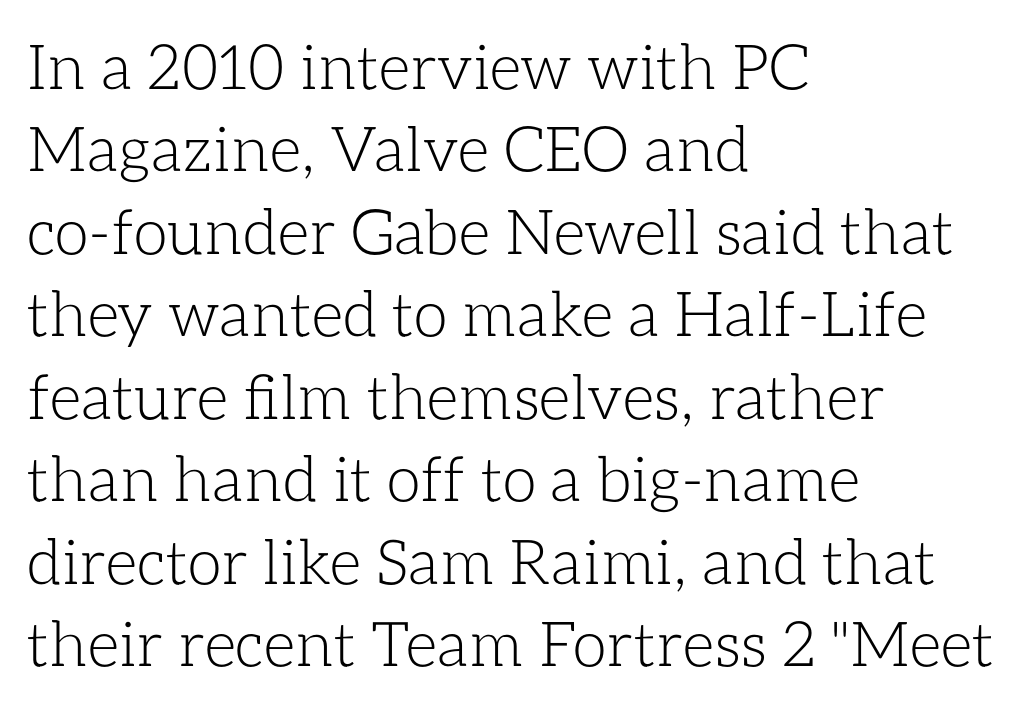
The image shows 62 px light type, upright; set left-aligned, normal line spacing (1.33x), normal letter spacing, not underlined; low stroke contrast and a medium x-height.
